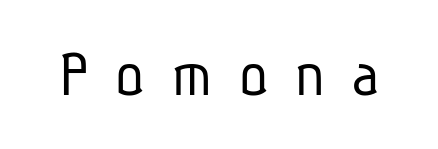
Q: Is the text bold? A: No.
Q: Is the typeface a serif or a sans-serif typeface? A: Sans-serif.
Q: Is the text underlined? A: No.
Q: Is the spacing between letters normal or unusually wide? A: Unusually wide.
Q: Width (condensed, normal, or wide)? A: Condensed.
Q: Stroke contrast? A: Low.
Q: x-height? A: Medium.
Q: Monospaced? A: No.
